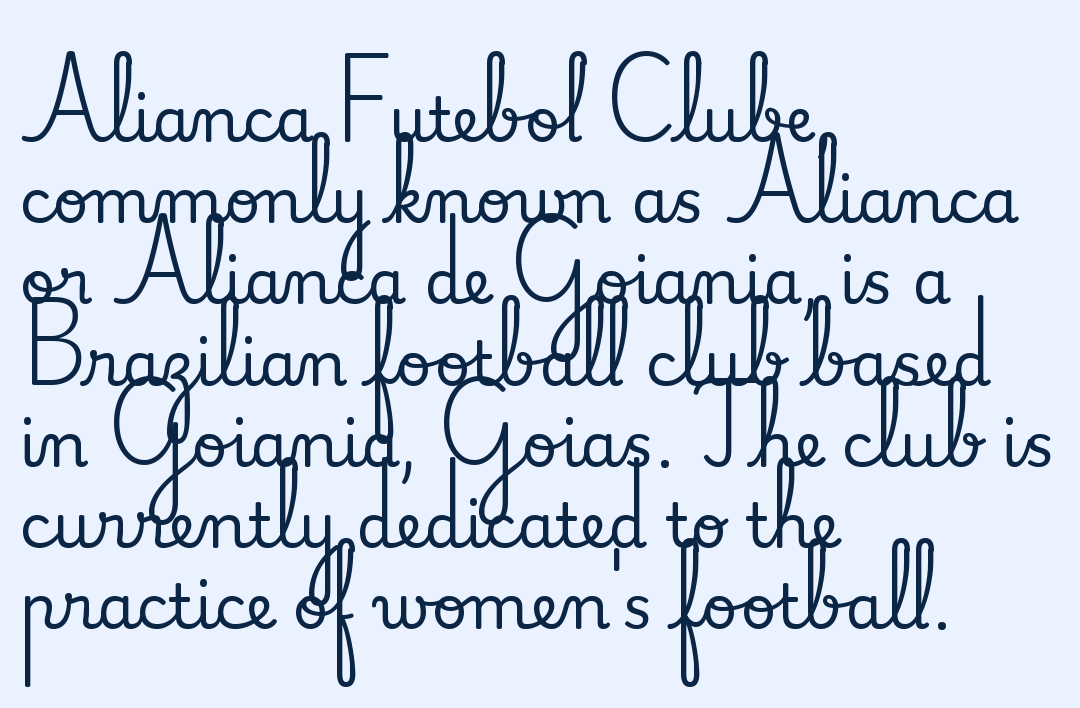
Q: Is the text italic (slanted)? A: No, it is upright.
Q: Is the typeface a serif or a sans-serif typeface? A: Serif.
Q: Is the text underlined? A: No.
Q: How is the paragraph aligned? A: Left-aligned.
Q: Is the spacing between letters normal or unusually wide? A: Normal.
Q: Is the spacing between lines tight, normal or loose? A: Normal.
Q: Width (condensed, normal, or wide)? A: Normal.
Q: Stroke contrast? A: Medium.
Q: x-height? A: Small.
Q: Monospaced? A: No.
